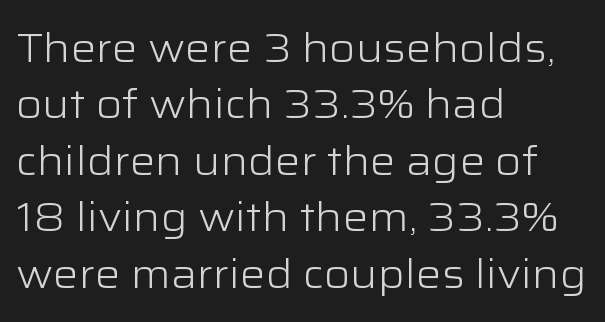
{"serif": "no", "italic": "no", "bold": "no", "weight": "light", "width": "wide", "stroke_contrast": "low", "x_height": "medium", "monospaced": "no", "underline": "no", "align": "left", "line_spacing": "normal", "line_spacing_ratio": 1.41, "letter_spacing": "normal", "letter_spacing_em": 0.0, "glyph_px": 40}
